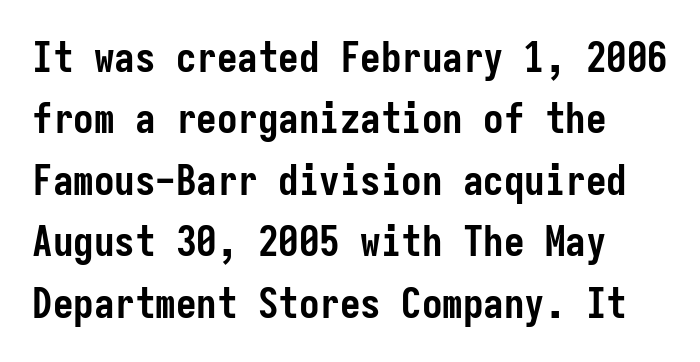
Check the space under the baseline: it is left empty. The face used here is a sans, in the tradition of grotesques and geometrics. The typesetting leans heavy: a genuine bold. Baseline-to-baseline distance is the conventional proportion of letter height. Fixed-width glyphs throughout — classic coding-font behaviour.
